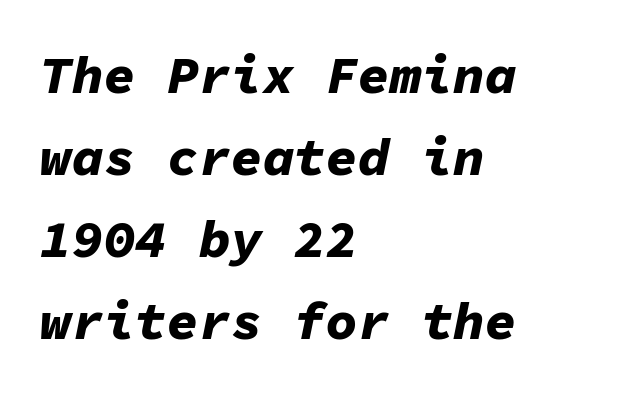
The image shows 53 px bold type, italic (leaning right), monospaced; set left-aligned, normal line spacing (1.55x), normal letter spacing, not underlined; low stroke contrast and a medium x-height.
